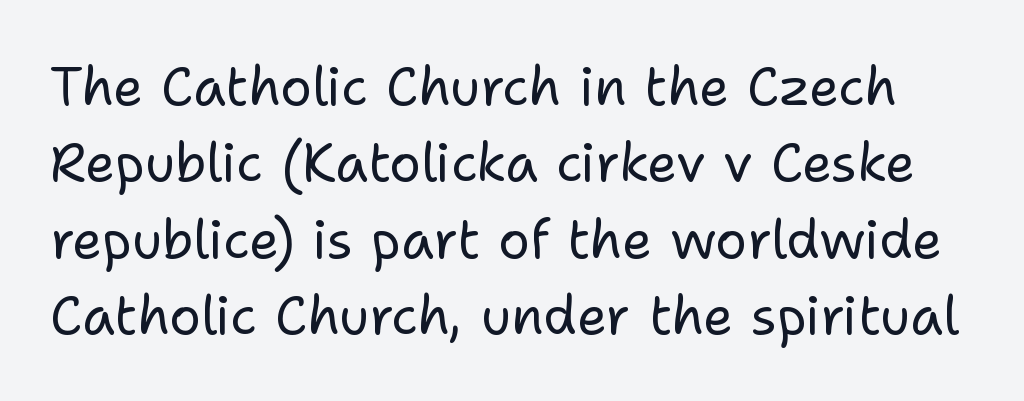
The horizontal fit of the characters is conventional and even. Nothing sits at the stroke ends, so this counts as sans-serif. This is the regular roman posture of the typeface. The strokes are not fattened; the text isn't bold. Is this a fixed-width face? No — the glyphs have proportional, varying widths. Line spacing here is normal.
